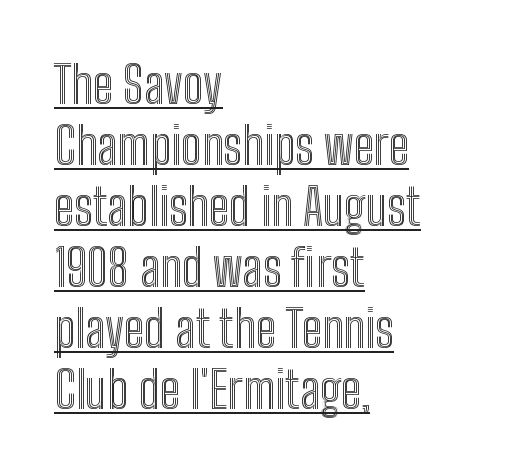
The image shows 50 px condensed type, upright; set left-aligned, line spacing 1.22x, normal letter spacing, underlined; a medium x-height.
